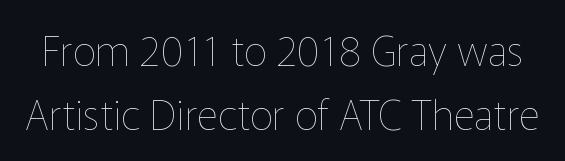
The image shows 41 px thin type, upright; set normal line spacing (1.57x), normal letter spacing, not underlined; low stroke contrast and a medium x-height.
